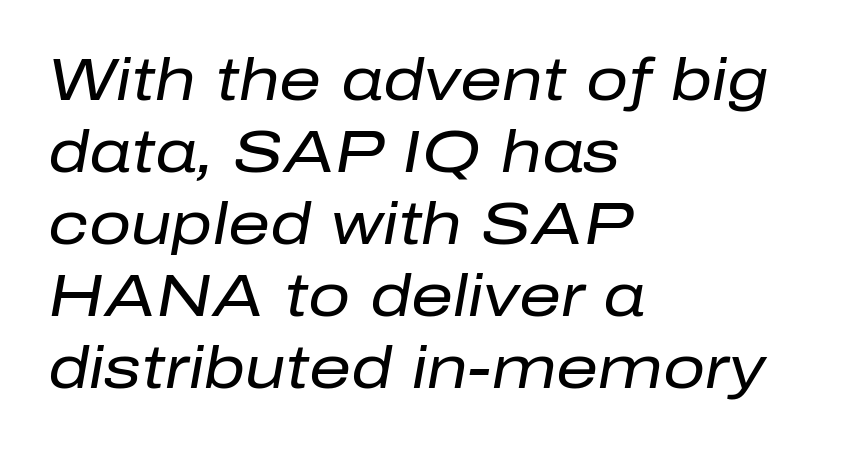
The image shows 59 px regular-weight type, italic (leaning right); set left-aligned, line spacing 1.22x, normal letter spacing, not underlined; low stroke contrast and a medium x-height.
